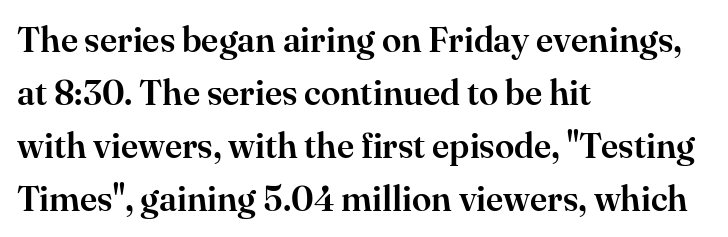
Q: Is the text italic (slanted)? A: No, it is upright.
Q: Is the typeface a serif or a sans-serif typeface? A: Serif.
Q: Is the text underlined? A: No.
Q: How is the paragraph aligned? A: Left-aligned.
Q: Is the spacing between letters normal or unusually wide? A: Normal.
Q: Is the spacing between lines tight, normal or loose? A: Normal.
Q: Width (condensed, normal, or wide)? A: Normal.
Q: Stroke contrast? A: High.
Q: x-height? A: Small.
Q: Monospaced? A: No.
